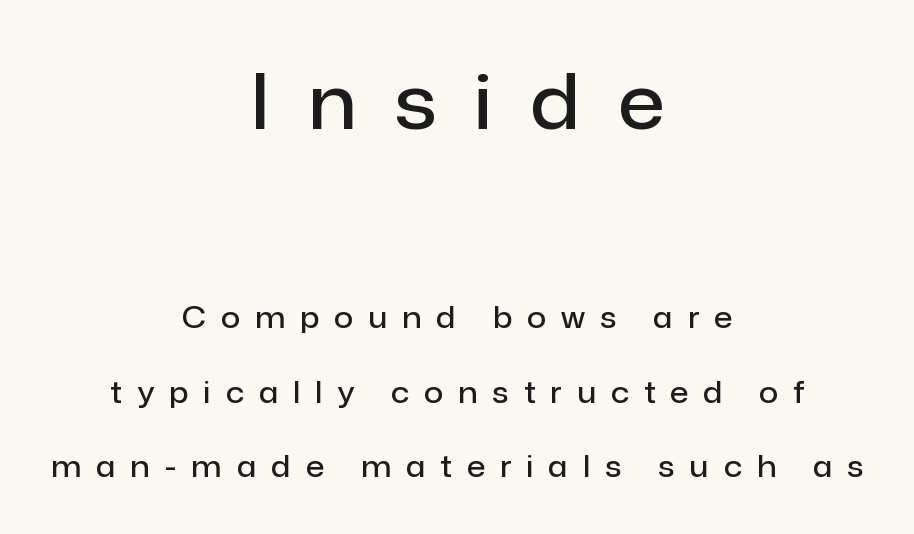
In this sample the first text group is rendered at the bigger scale. These lines have a slow, spaced-out rhythm from letter to letter. These lines carry some extra weight — a demibold, not a full bold. The passage shown is typed in a proportional face where columns would drift.
